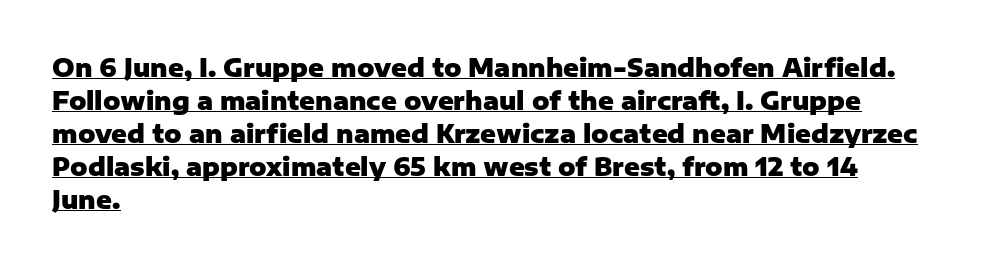
The image shows 24 px bold type, upright; set left-aligned, normal line spacing (1.38x), normal letter spacing, underlined.
